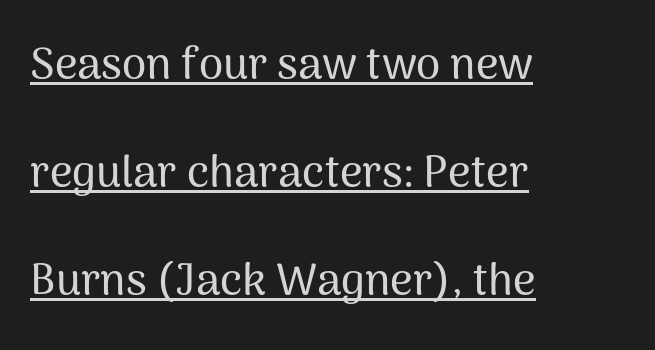
Q: Is the text italic (slanted)? A: No, it is upright.
Q: Is the typeface a serif or a sans-serif typeface? A: Sans-serif.
Q: Is the text underlined? A: Yes.
Q: How is the paragraph aligned? A: Left-aligned.
Q: Is the spacing between letters normal or unusually wide? A: Normal.
Q: Is the spacing between lines tight, normal or loose? A: Loose.
Q: Width (condensed, normal, or wide)? A: Normal.
Q: Stroke contrast? A: Medium.
Q: x-height? A: Medium.
Q: Monospaced? A: No.
